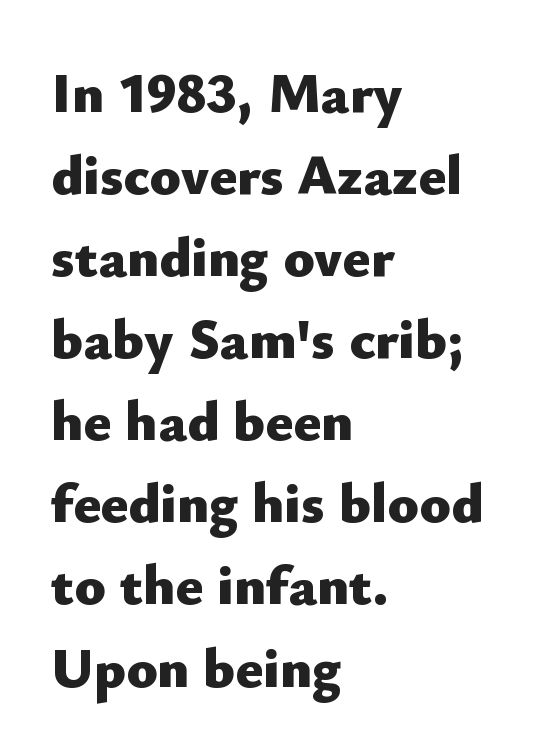
Q: Is the text bold? A: Yes.
Q: Is the text italic (slanted)? A: No, it is upright.
Q: Is the typeface a serif or a sans-serif typeface? A: Sans-serif.
Q: Is the text underlined? A: No.
Q: How is the paragraph aligned? A: Left-aligned.
Q: Is the spacing between letters normal or unusually wide? A: Normal.
Q: Is the spacing between lines tight, normal or loose? A: Normal.
Q: Width (condensed, normal, or wide)? A: Normal.
Q: Stroke contrast? A: Low.
Q: x-height? A: Small.
Q: Monospaced? A: No.
